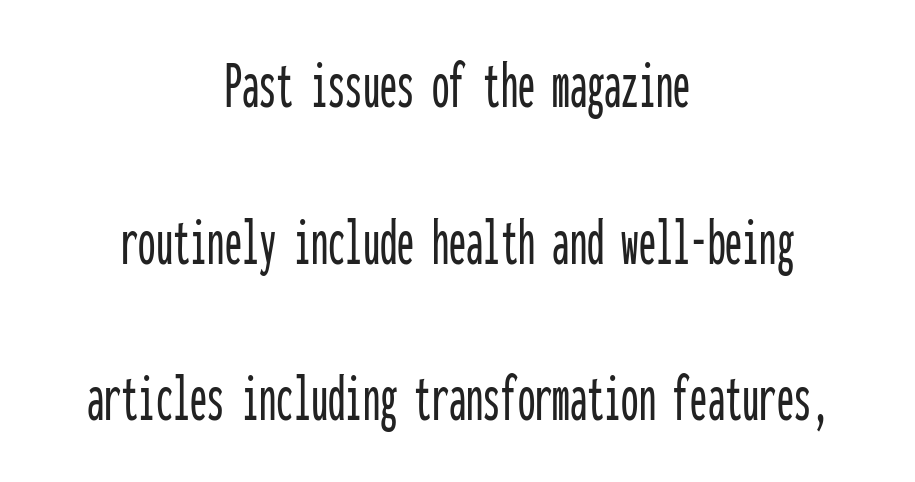
The image shows 69 px condensed sans-serif type, upright, monospaced; set centered, loose line spacing (2.27x), normal letter spacing, not underlined; low stroke contrast and a medium x-height.
